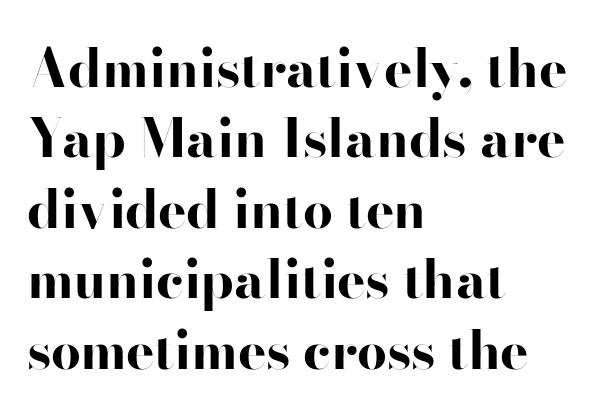
Q: Is the text bold? A: Yes.
Q: Is the text italic (slanted)? A: No, it is upright.
Q: Is the typeface a serif or a sans-serif typeface? A: Sans-serif.
Q: Is the text underlined? A: No.
Q: How is the paragraph aligned? A: Left-aligned.
Q: Is the spacing between letters normal or unusually wide? A: Normal.
Q: Is the spacing between lines tight, normal or loose? A: Normal.
Q: Width (condensed, normal, or wide)? A: Wide.
Q: Stroke contrast? A: High.
Q: x-height? A: Small.
Q: Monospaced? A: No.
